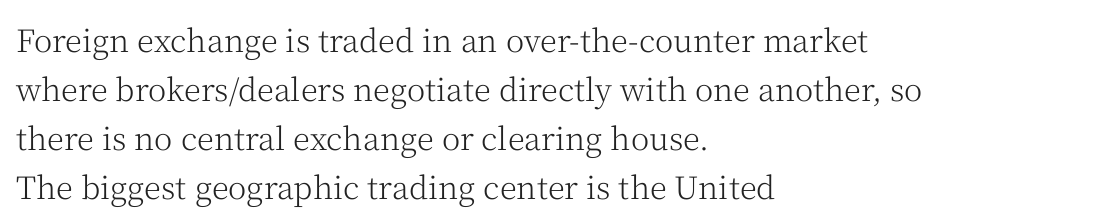
The image shows 31 px light serif type, upright; set left-aligned, normal line spacing (1.58x), normal letter spacing, not underlined; medium stroke contrast and a medium x-height.
